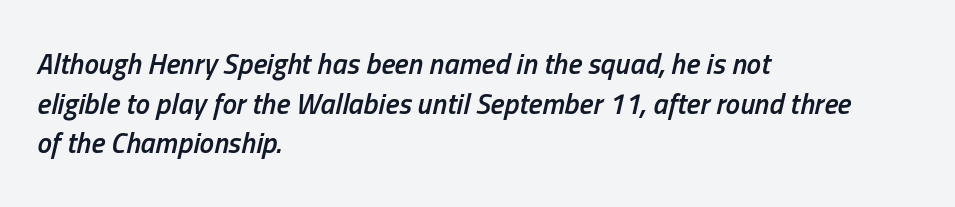
{"italic": "yes", "lean": "right", "slant_degrees": 13, "bold": "semi", "weight": "semibold", "width": "condensed", "stroke_contrast": "low", "x_height": "medium", "monospaced": "no", "underline": "no", "align": "left", "line_spacing": "normal", "line_spacing_ratio": 1.37, "letter_spacing": "normal", "letter_spacing_em": 0.0, "glyph_px": 29}
